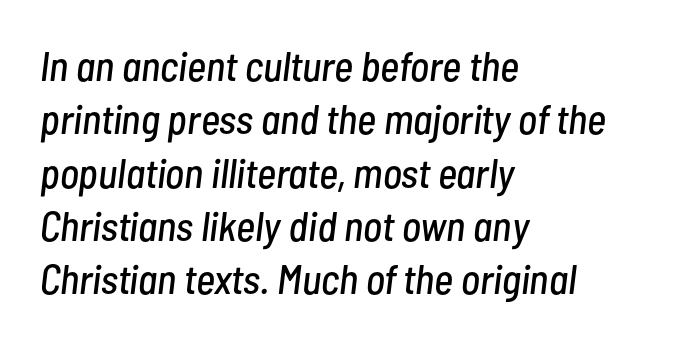
Q: Is the text italic (slanted)? A: Yes, it leans right by about 7 degrees.
Q: Is the text underlined? A: No.
Q: How is the paragraph aligned? A: Left-aligned.
Q: Is the spacing between letters normal or unusually wide? A: Normal.
Q: Is the spacing between lines tight, normal or loose? A: Normal.
Q: Width (condensed, normal, or wide)? A: Condensed.
Q: Stroke contrast? A: Low.
Q: x-height? A: Medium.
Q: Monospaced? A: No.
